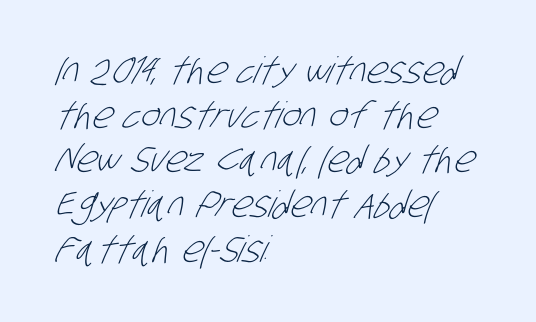
The image shows 36 px light, condensed sans-serif type; set left-aligned, line spacing 1.24x, normal letter spacing, not underlined; low stroke contrast and a large x-height.
